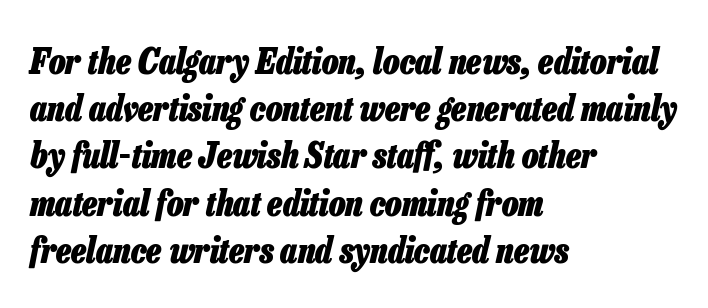
{"italic": "yes", "lean": "right", "slant_degrees": 13, "bold": "yes", "weight": "heavy", "width": "condensed", "stroke_contrast": "low", "x_height": "medium", "monospaced": "no", "underline": "no", "align": "left", "line_spacing": "normal", "line_spacing_ratio": 1.35, "letter_spacing": "normal", "letter_spacing_em": 0.0, "glyph_px": 35}
